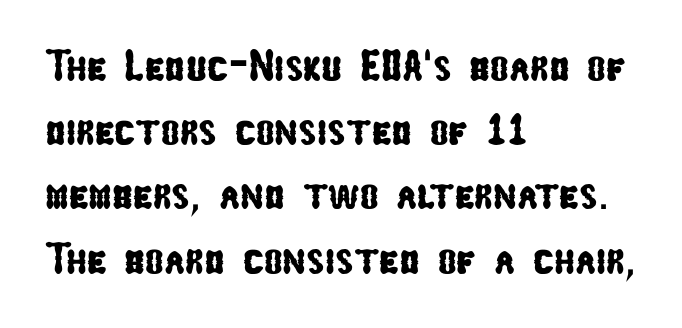
The image shows 44 px condensed sans-serif type; set left-aligned, normal line spacing (1.46x), normal letter spacing, not underlined; low stroke contrast and a medium x-height.
